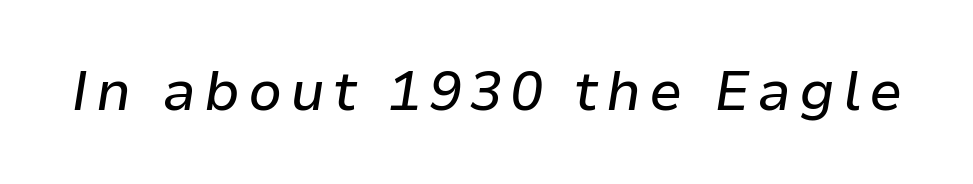
{"italic": "yes", "lean": "right", "slant_degrees": 9, "width": "normal", "stroke_contrast": "low", "x_height": "medium", "monospaced": "no", "underline": "no", "glyph_px": 55}
